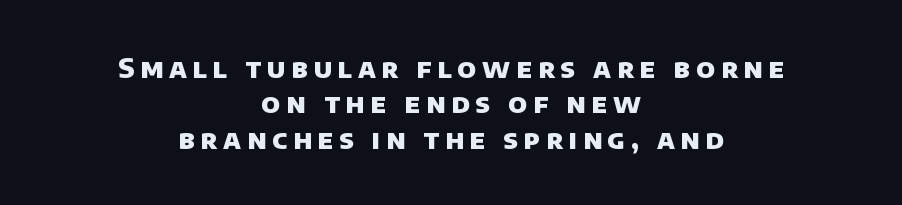
{"bold": "yes", "underline": "no", "align": "center", "line_spacing": "normal", "line_spacing_ratio": 1.31, "letter_spacing": "wide", "letter_spacing_em": 0.21, "glyph_px": 27}
